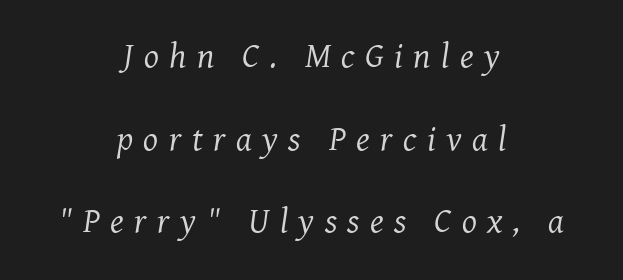
Honestly, there is no underline to notice here at all. Think standard paragraph weight, or any step lighter than that. Does the copy run flush right? No — it is centered line by line. Line spacing here is loose.
